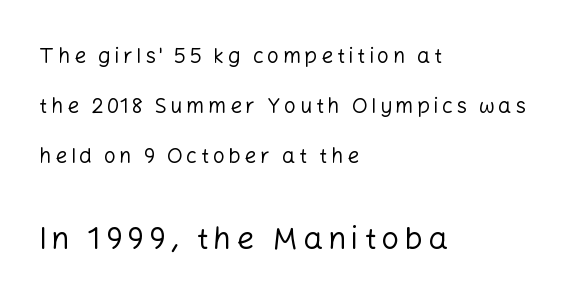
These lines are composed in type without serifs. This is not heavy type; no bold has been used. A bare baseline throughout the passage. The rendering anchors every line to the left-hand side.
